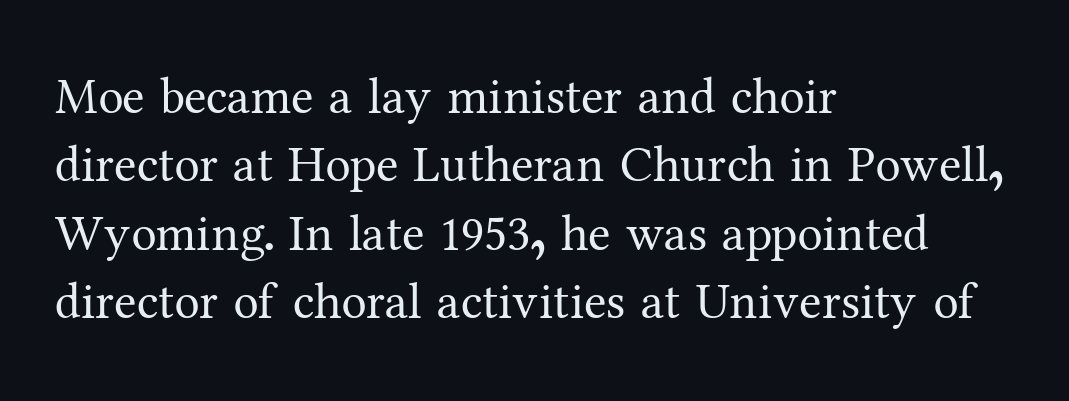
{"serif": "yes", "italic": "no", "bold": "no", "weight": "regular", "width": "normal", "stroke_contrast": "medium", "x_height": "medium", "monospaced": "no", "underline": "no", "align": "left", "line_spacing": "normal", "line_spacing_ratio": 1.34, "letter_spacing": "normal", "letter_spacing_em": 0.0, "glyph_px": 51}
